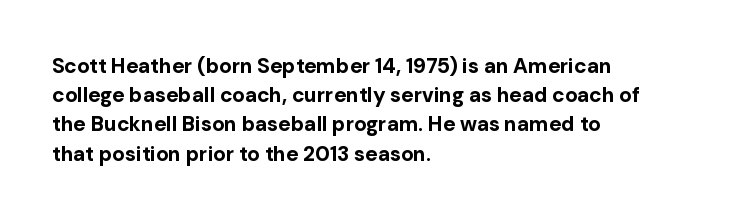
When letters stand straight like this, we call the style roman or upright. Line starts are locked; line ends wander. Quick note: underline off. Words appear dense and cohesive because spacing is normal. A normal amount of white space separates one row of letters from the next.
